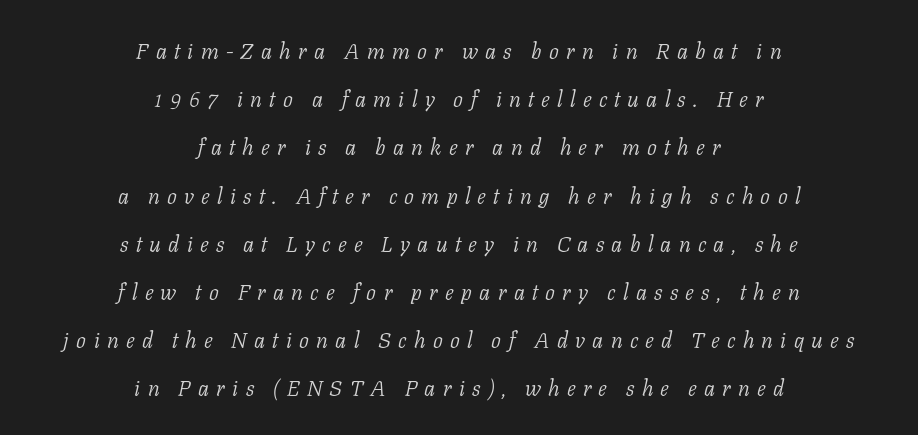
Each stroke keeps to a modest, everyday thickness or less. Every row of glyphs is offset so its center matches the block's center. The whole block is typeset with a tilt. This block would shrink considerably if given ordinary leading; it's expanded now.
